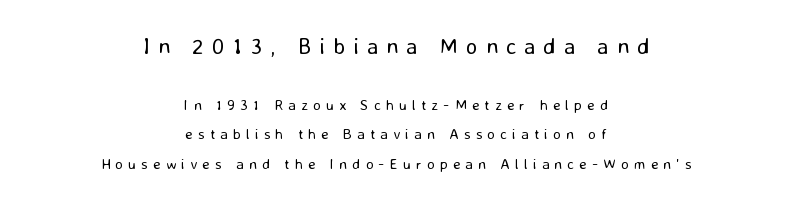
The image shows 23 px text type, upright; set centered, loose line spacing (1.97x), unusually wide letter spacing (+0.34 em), not underlined; the first (top) block is 1.53x larger.
